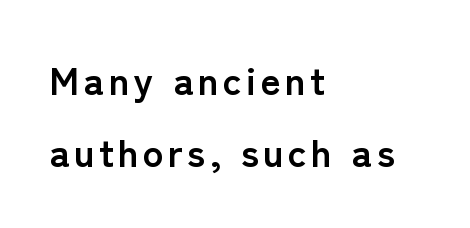
The strokes are fattened all the way to bold. Check where the strokes stop: nothing finishes them off — pure sans. The passage is arranged the way most books set body copy — flush left. Proportional: the letters do not fall into vertical columns. This is roman type, the default non-slanted kind. The zone under the glyphs is completely vacant.
